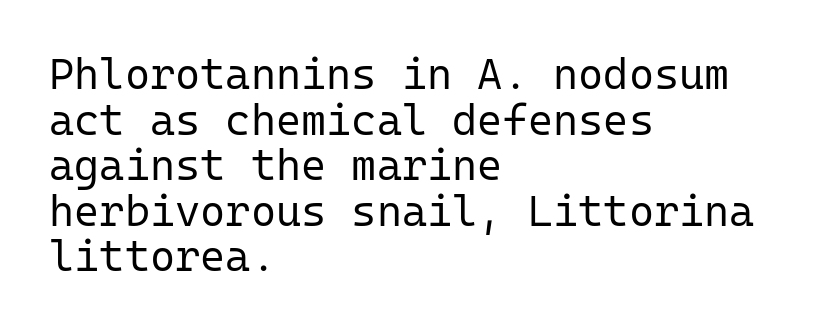
Q: Is the text bold? A: No.
Q: Is the text italic (slanted)? A: No, it is upright.
Q: Is the typeface a serif or a sans-serif typeface? A: Sans-serif.
Q: Is the text underlined? A: No.
Q: How is the paragraph aligned? A: Left-aligned.
Q: Is the spacing between letters normal or unusually wide? A: Normal.
Q: Is the spacing between lines tight, normal or loose? A: Tight.
Q: Width (condensed, normal, or wide)? A: Normal.
Q: Stroke contrast? A: Low.
Q: x-height? A: Medium.
Q: Monospaced? A: Yes.
